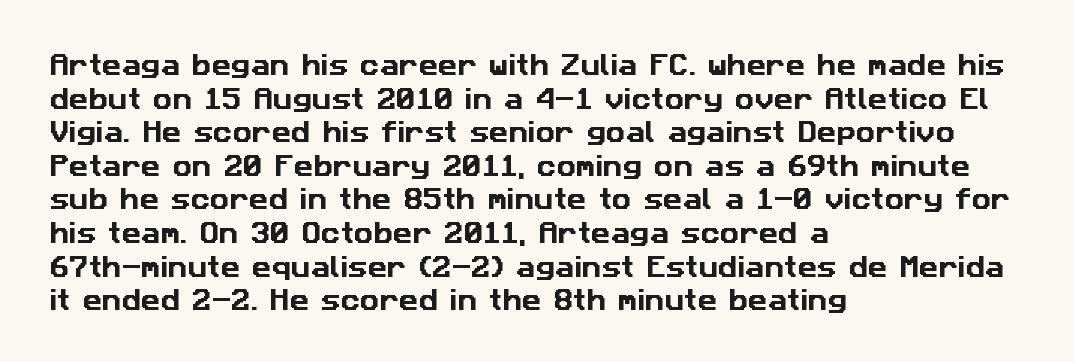
Q: Is the text underlined? A: No.
Q: How is the paragraph aligned? A: Left-aligned.
Q: Is the spacing between letters normal or unusually wide? A: Normal.
Q: Is the spacing between lines tight, normal or loose? A: Normal.
